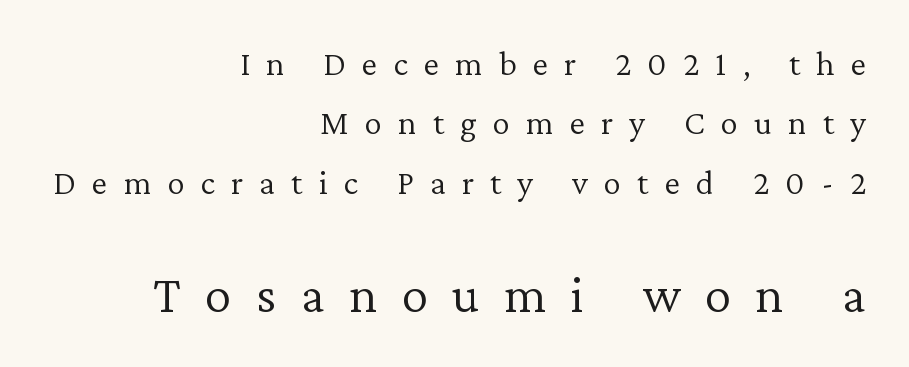
Q: Is the text bold? A: No.
Q: Is the text italic (slanted)? A: No, it is upright.
Q: Is the typeface a serif or a sans-serif typeface? A: Serif.
Q: Is the text underlined? A: No.
Q: How is the paragraph aligned? A: Right-aligned.
Q: Is the spacing between letters normal or unusually wide? A: Unusually wide.
Q: Is the spacing between lines tight, normal or loose? A: Normal.
Q: Which block of text is set in a larger size, the first (top) or the second (bottom)? A: The second (bottom) one.
Q: Width (condensed, normal, or wide)? A: Normal.
Q: Stroke contrast? A: Low.
Q: x-height? A: Medium.
Q: Monospaced? A: No.
